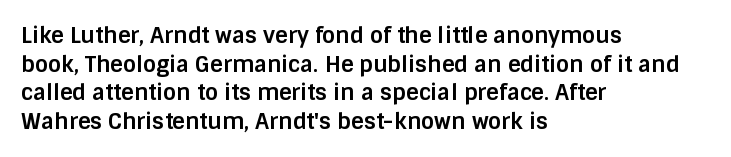
Q: Is the text bold? A: Yes.
Q: Is the text italic (slanted)? A: No, it is upright.
Q: Is the text underlined? A: No.
Q: How is the paragraph aligned? A: Left-aligned.
Q: Is the spacing between letters normal or unusually wide? A: Normal.
Q: Is the spacing between lines tight, normal or loose? A: Normal.
